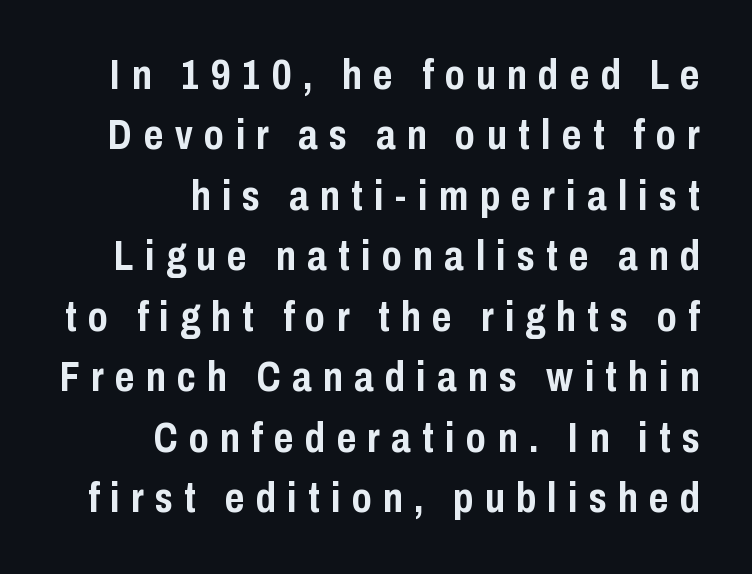
{"serif": "no", "italic": "no", "bold": "yes", "weight": "semibold", "width": "condensed", "stroke_contrast": "low", "x_height": "medium", "monospaced": "no", "underline": "no", "align": "right", "line_spacing": "normal", "line_spacing_ratio": 1.44, "letter_spacing": "wide", "letter_spacing_em": 0.27, "glyph_px": 42}
